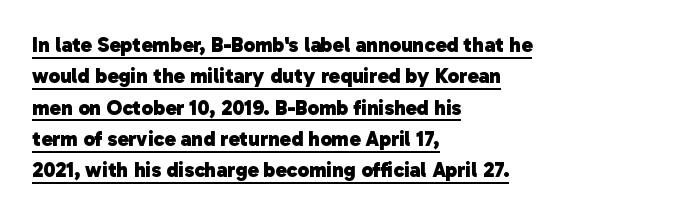
Q: Is the text bold? A: Yes.
Q: Is the text underlined? A: Yes.
Q: How is the paragraph aligned? A: Left-aligned.
Q: Is the spacing between letters normal or unusually wide? A: Normal.
Q: Is the spacing between lines tight, normal or loose? A: Normal.
